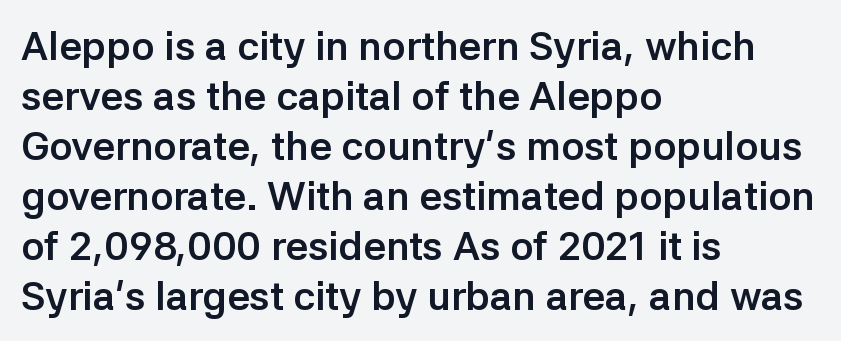
The passage shown is typed in a proportional face where columns would drift. It's the straight-up-and-down kind of type. Every row of glyphs begins at an identical x-position on the left. Between one letter and the next there's only the usual sliver of space. These lines are composed in type without serifs.
